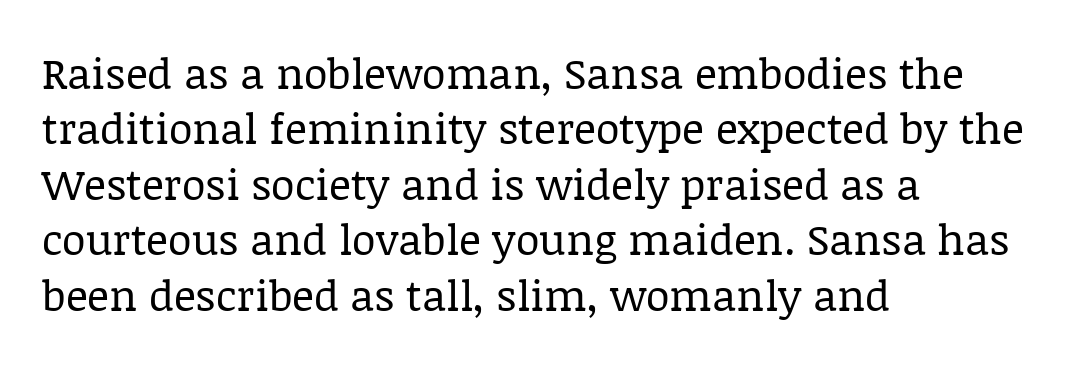
Q: Is the text bold? A: No.
Q: Is the text italic (slanted)? A: No, it is upright.
Q: Is the typeface a serif or a sans-serif typeface? A: Serif.
Q: Is the text underlined? A: No.
Q: How is the paragraph aligned? A: Left-aligned.
Q: Is the spacing between letters normal or unusually wide? A: Normal.
Q: Is the spacing between lines tight, normal or loose? A: Normal.
Q: Width (condensed, normal, or wide)? A: Normal.
Q: Stroke contrast? A: Low.
Q: x-height? A: Large.
Q: Monospaced? A: No.
